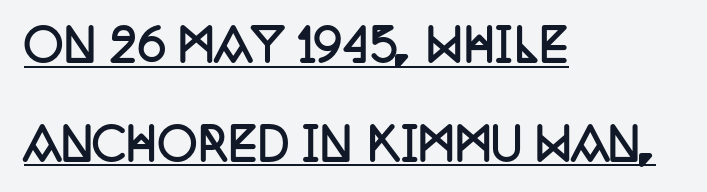
Q: Is the text bold? A: Yes.
Q: Is the text italic (slanted)? A: No, it is upright.
Q: Is the typeface a serif or a sans-serif typeface? A: Serif.
Q: Is the text underlined? A: Yes.
Q: How is the paragraph aligned? A: Left-aligned.
Q: Is the spacing between letters normal or unusually wide? A: Normal.
Q: Is the spacing between lines tight, normal or loose? A: Loose.
Q: Width (condensed, normal, or wide)? A: Condensed.
Q: Stroke contrast? A: Low.
Q: x-height? A: Large.
Q: Monospaced? A: No.
